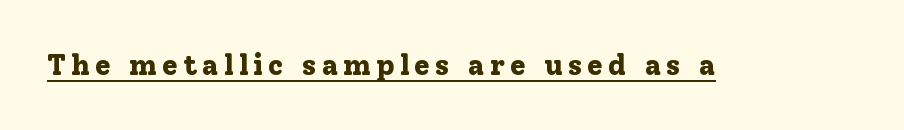
Q: Is the text bold? A: Yes.
Q: Is the text italic (slanted)? A: No, it is upright.
Q: Is the typeface a serif or a sans-serif typeface? A: Serif.
Q: Is the text underlined? A: Yes.
Q: Width (condensed, normal, or wide)? A: Normal.
Q: Stroke contrast? A: Low.
Q: x-height? A: Medium.
Q: Monospaced? A: No.
